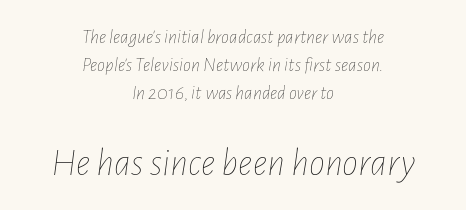
Q: Is the text bold? A: No.
Q: Is the text italic (slanted)? A: Yes, it leans right by about 7 degrees.
Q: Is the text underlined? A: No.
Q: How is the paragraph aligned? A: Centered.
Q: Is the spacing between letters normal or unusually wide? A: Normal.
Q: Is the spacing between lines tight, normal or loose? A: Normal.
Q: Which block of text is set in a larger size, the first (top) or the second (bottom)? A: The second (bottom) one.
Q: Width (condensed, normal, or wide)? A: Condensed.
Q: Stroke contrast? A: Low.
Q: x-height? A: Medium.
Q: Monospaced? A: No.
